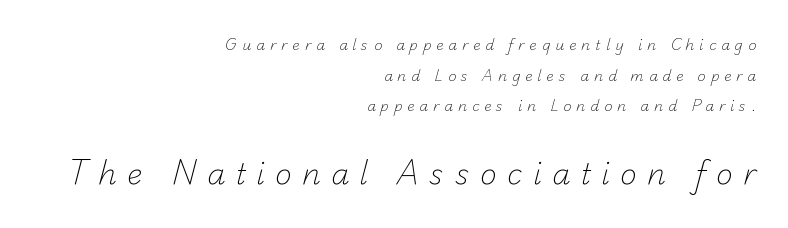
Q: Is the text bold? A: No.
Q: Is the typeface a serif or a sans-serif typeface? A: Sans-serif.
Q: Is the text underlined? A: No.
Q: How is the paragraph aligned? A: Right-aligned.
Q: Is the spacing between letters normal or unusually wide? A: Unusually wide.
Q: Is the spacing between lines tight, normal or loose? A: Loose.
Q: Which block of text is set in a larger size, the first (top) or the second (bottom)? A: The second (bottom) one.
Q: Width (condensed, normal, or wide)? A: Normal.
Q: Stroke contrast? A: Low.
Q: x-height? A: Small.
Q: Monospaced? A: No.
